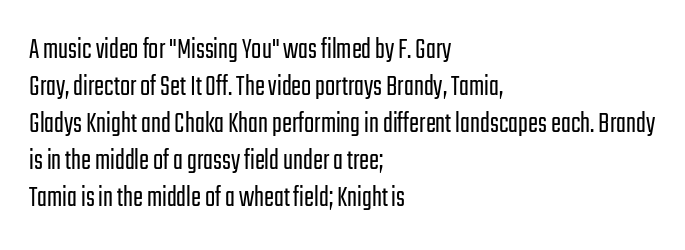
Reading down the block, your eye returns to a fixed left position each line. The font family rendered here belongs to the sans-serif group. Designer's note — italics off, roman on. Tracking here is standard; glyphs follow each other at the usual distance.
